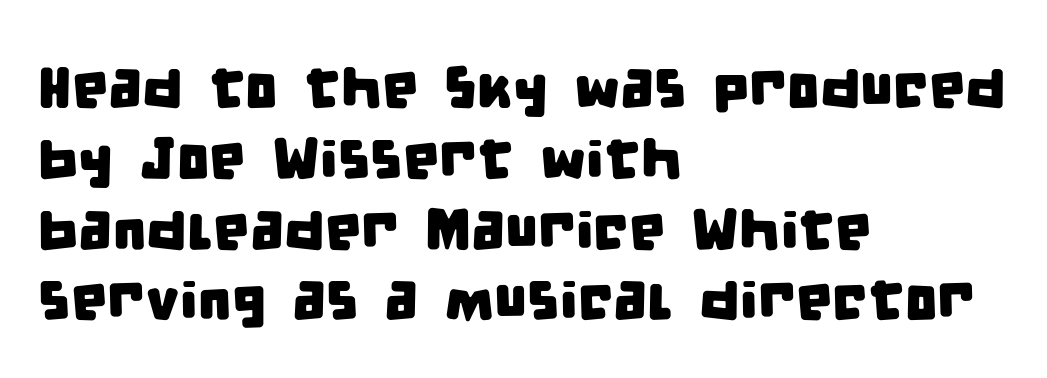
Nope, no serifs anywhere on these letters. Beneath every word, the page is bare. Tracking here is standard; glyphs follow each other at the usual distance. Character widths vary here, with narrow letters taking less room than wide ones. Where is the straight margin? On the left.
